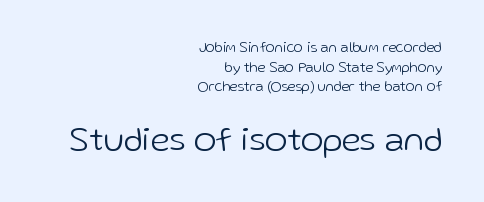
Letterform terminals end flat and unadorned throughout the passage. This sample uses an upright cut, with every glyph sitting square on the baseline. Inter-character spacing is left at the font's built-in metrics. Spacing verdict: proportional, widths tailored to each character. Leading: standard. Weight: not bold — regular or lighter.
